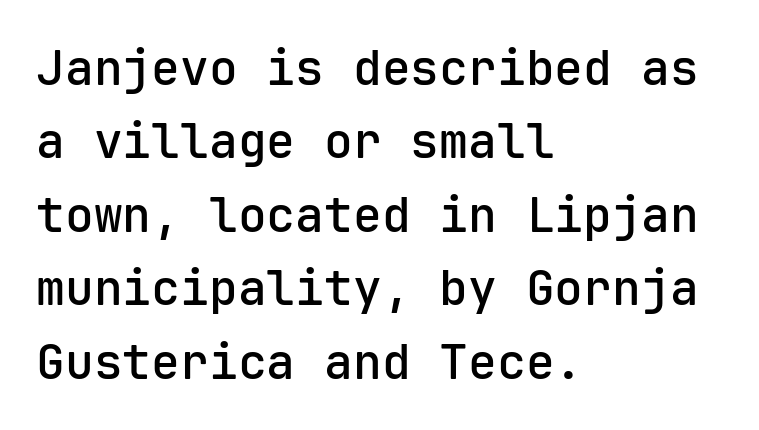
Q: Is the text bold? A: Semi-bold.
Q: Is the text italic (slanted)? A: No, it is upright.
Q: Is the typeface a serif or a sans-serif typeface? A: Sans-serif.
Q: Is the text underlined? A: No.
Q: How is the paragraph aligned? A: Left-aligned.
Q: Is the spacing between letters normal or unusually wide? A: Normal.
Q: Is the spacing between lines tight, normal or loose? A: Normal.
Q: Width (condensed, normal, or wide)? A: Normal.
Q: Stroke contrast? A: Low.
Q: x-height? A: Medium.
Q: Monospaced? A: Yes.
